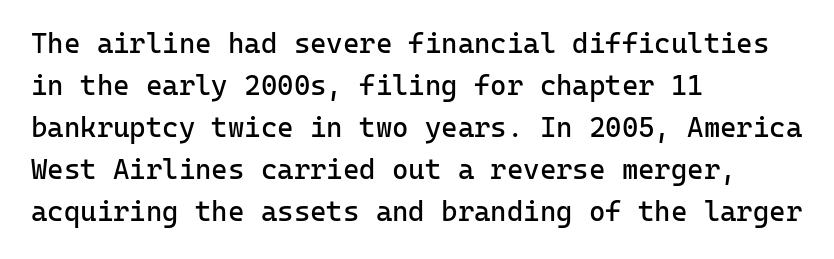
Q: Is the text bold? A: No.
Q: Is the text italic (slanted)? A: No, it is upright.
Q: Is the typeface a serif or a sans-serif typeface? A: Sans-serif.
Q: Is the text underlined? A: No.
Q: How is the paragraph aligned? A: Left-aligned.
Q: Is the spacing between letters normal or unusually wide? A: Normal.
Q: Is the spacing between lines tight, normal or loose? A: Normal.
Q: Width (condensed, normal, or wide)? A: Normal.
Q: Stroke contrast? A: Low.
Q: x-height? A: Medium.
Q: Monospaced? A: Yes.
